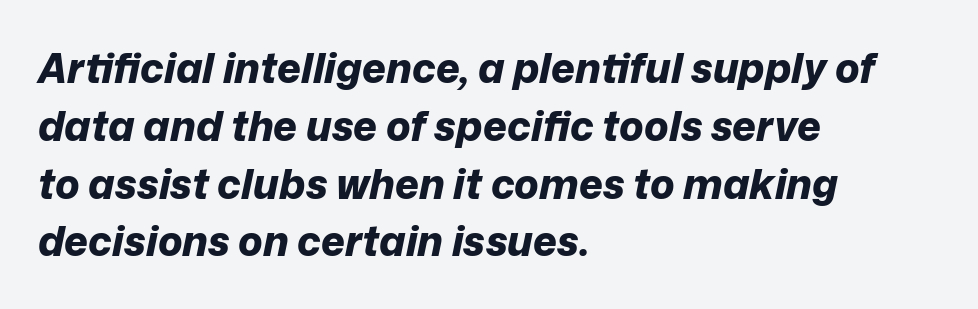
Q: Is the text bold? A: Yes.
Q: Is the text italic (slanted)? A: Yes, it leans right by about 12 degrees.
Q: Is the text underlined? A: No.
Q: How is the paragraph aligned? A: Left-aligned.
Q: Is the spacing between letters normal or unusually wide? A: Normal.
Q: Is the spacing between lines tight, normal or loose? A: Normal.
Q: Width (condensed, normal, or wide)? A: Normal.
Q: Stroke contrast? A: Low.
Q: x-height? A: Medium.
Q: Monospaced? A: No.
